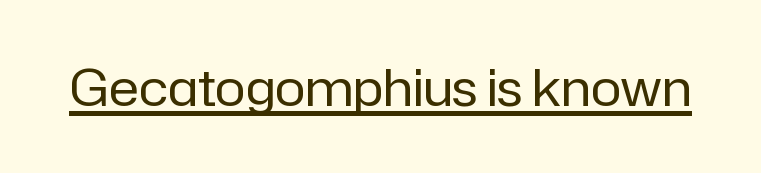
The image shows 51 px regular-weight sans-serif type, upright; set normal letter spacing, underlined; low stroke contrast and a medium x-height.
